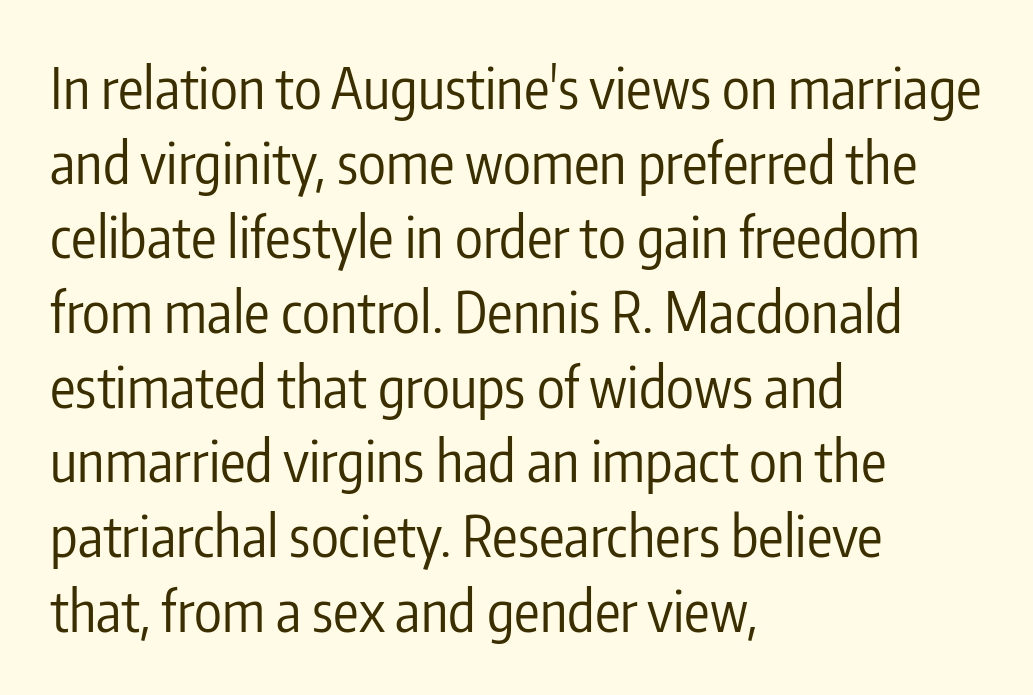
The image shows 57 px regular-weight, condensed sans-serif type, upright; set left-aligned, normal line spacing (1.31x), normal letter spacing, not underlined; low stroke contrast and a medium x-height.
